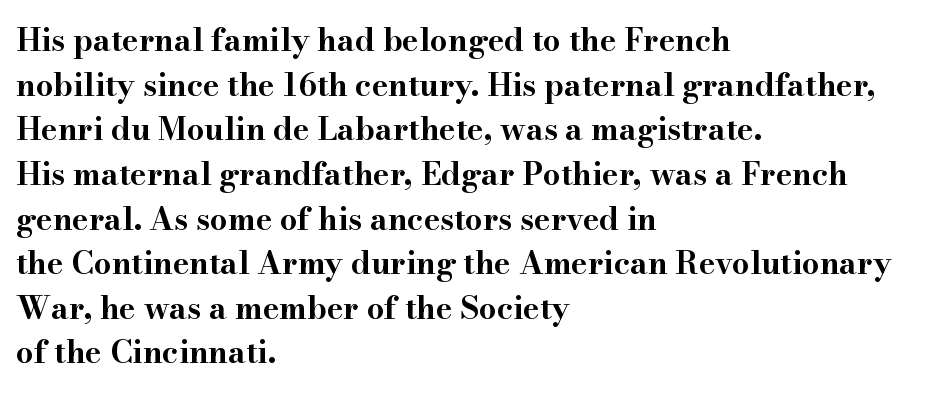
These lines stack with their left ends in a neat column. A normal amount of white space separates one row of letters from the next. Letterform terminals end in serifs throughout the passage. Glyph-to-glyph distance matches everyday printed text. Check the space under the baseline: it is left empty. Weight: bold.
